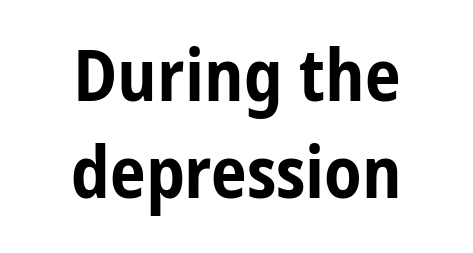
The passage shown is typed in a proportional face where columns would drift. The rendering uses a bold face; every stroke is thick and dark. Unmarked baselines from the first word to the last. Leading: standard. In terms of posture, this sample is upright. The typeface chosen for these lines omits serifs.
